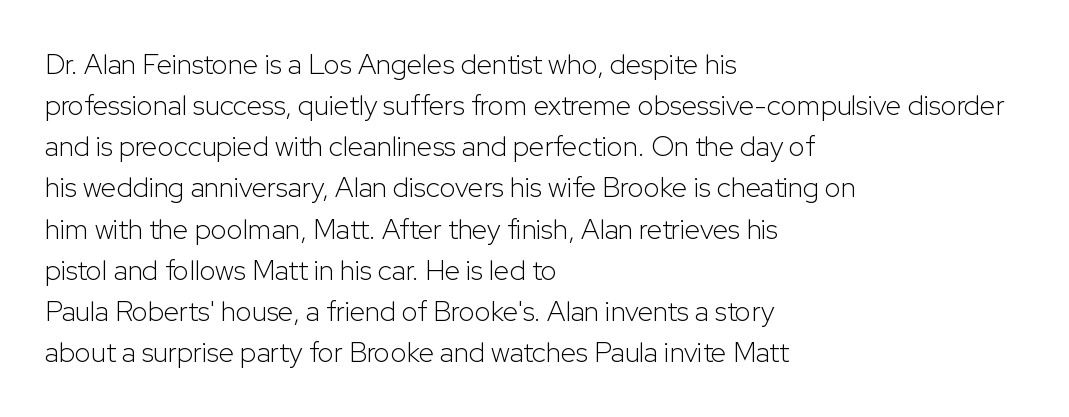
The image shows 28 px light sans-serif type, upright; set left-aligned, normal line spacing (1.47x), normal letter spacing, not underlined; low stroke contrast and a medium x-height.
